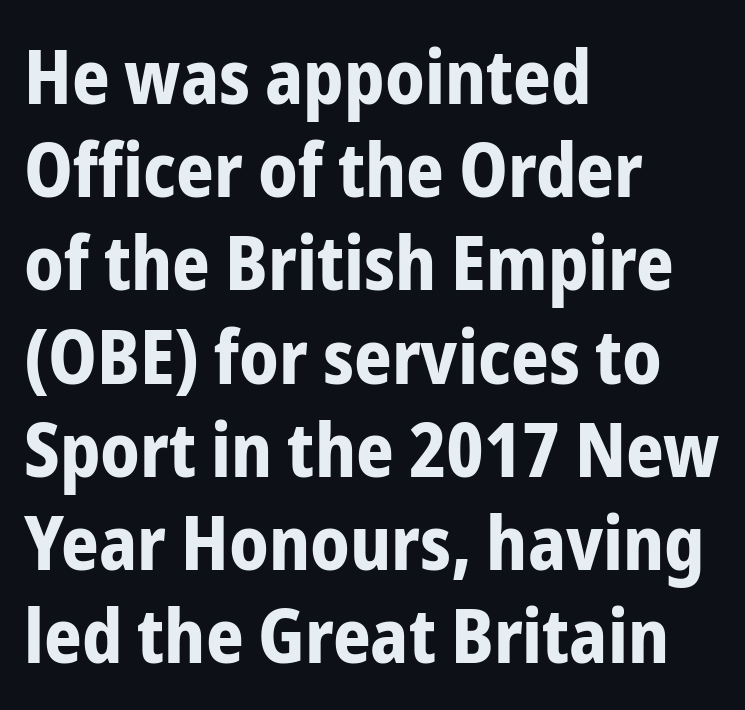
The image shows 74 px bold, condensed sans-serif type, upright; set left-aligned, normal line spacing (1.26x), normal letter spacing, not underlined; low stroke contrast and a medium x-height.
